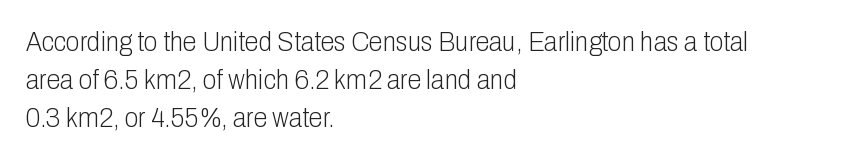
These lines are rendered in a variable-pitch font. The lettering stays uniformly vertical, giving the passage a roman look. Compared with typical paragraphs, the rows here are spaced about the same. Tracking here is standard; glyphs follow each other at the usual distance. The passage is arranged the way most books set body copy — flush left.
